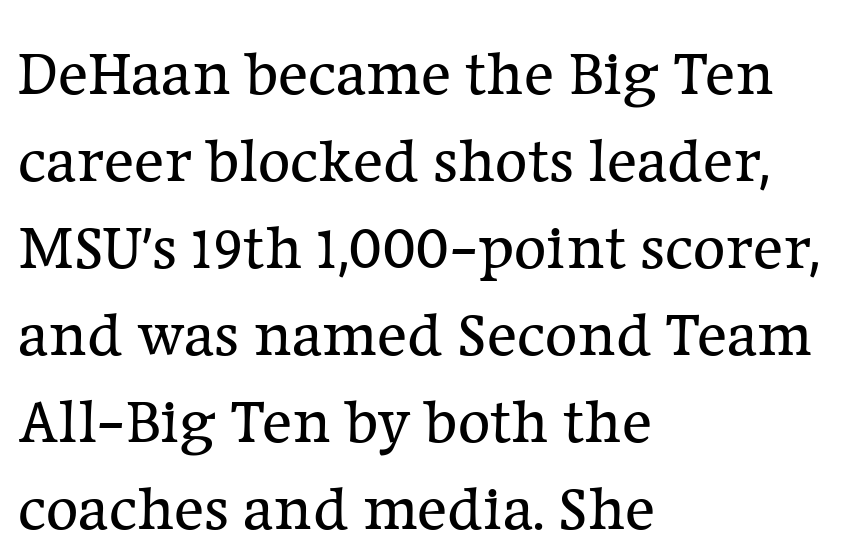
{"serif": "yes", "italic": "no", "bold": "no", "weight": "regular", "width": "normal", "stroke_contrast": "low", "x_height": "medium", "monospaced": "no", "underline": "no", "align": "left", "line_spacing": "normal", "line_spacing_ratio": 1.38, "letter_spacing": "normal", "letter_spacing_em": 0.0, "glyph_px": 63}
